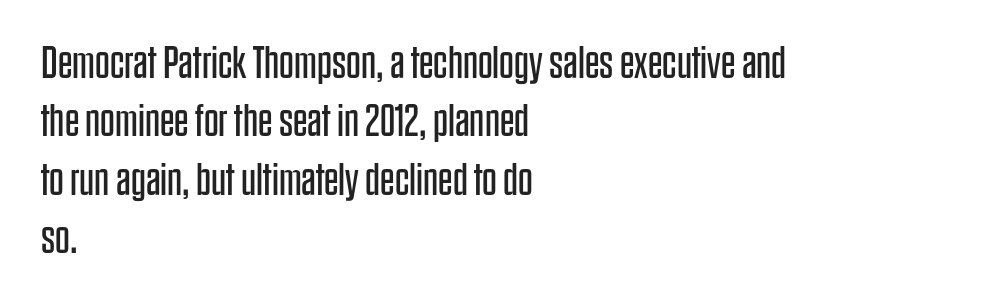
{"serif": "no", "italic": "no", "bold": "no", "weight": "regular", "width": "condensed", "stroke_contrast": "low", "x_height": "large", "monospaced": "no", "underline": "no", "align": "left", "line_spacing": "normal", "line_spacing_ratio": 1.27, "letter_spacing": "normal", "letter_spacing_em": 0.0, "glyph_px": 46}
